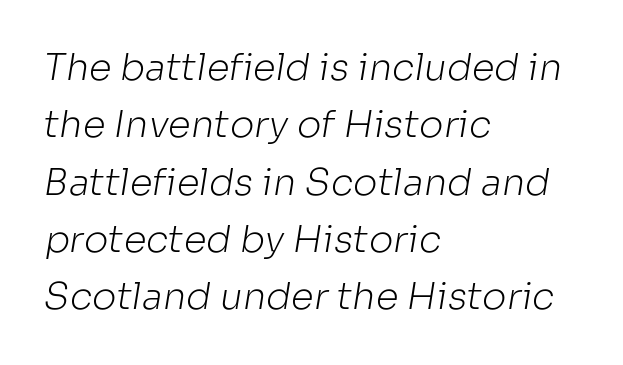
{"serif": "no", "bold": "no", "weight": "light", "width": "normal", "stroke_contrast": "low", "x_height": "medium", "monospaced": "no", "underline": "no", "align": "left", "line_spacing": "normal", "line_spacing_ratio": 1.55, "letter_spacing": "normal", "letter_spacing_em": 0.0, "glyph_px": 37}
